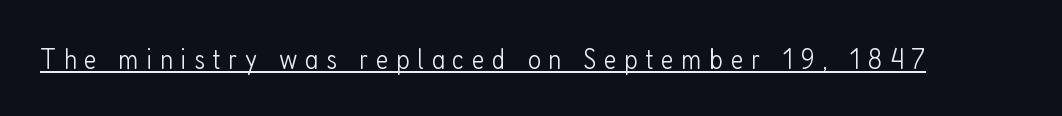
Q: Is the text bold? A: No.
Q: Is the text italic (slanted)? A: No, it is upright.
Q: Is the typeface a serif or a sans-serif typeface? A: Sans-serif.
Q: Is the text underlined? A: Yes.
Q: Is the spacing between letters normal or unusually wide? A: Unusually wide.
Q: Width (condensed, normal, or wide)? A: Condensed.
Q: Stroke contrast? A: Low.
Q: x-height? A: Medium.
Q: Monospaced? A: No.
